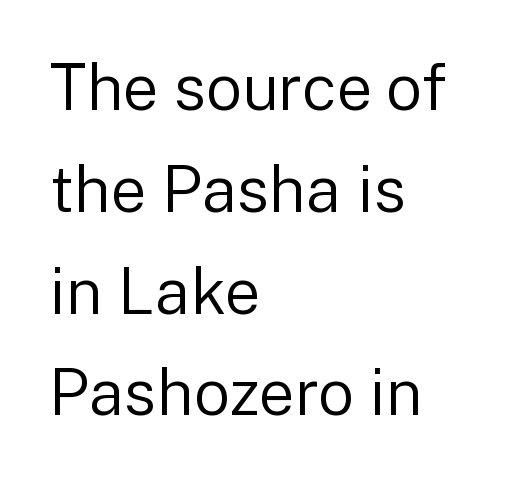
Proportional: the letters do not fall into vertical columns. If you drew a line through each stem, it would be perfectly vertical. Regular leading. The font sits on the lighter half of the weight spectrum, regular included.
